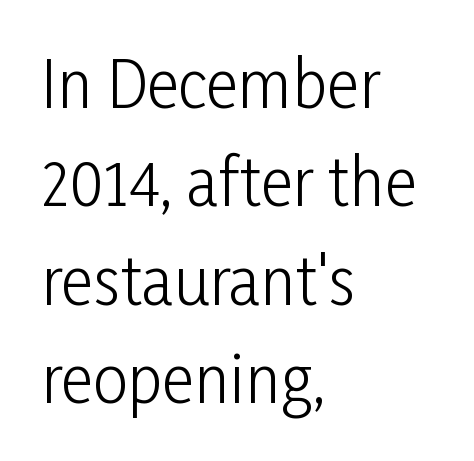
Q: Is the text bold? A: No.
Q: Is the text italic (slanted)? A: No, it is upright.
Q: Is the typeface a serif or a sans-serif typeface? A: Sans-serif.
Q: Is the text underlined? A: No.
Q: How is the paragraph aligned? A: Left-aligned.
Q: Is the spacing between letters normal or unusually wide? A: Normal.
Q: Is the spacing between lines tight, normal or loose? A: Normal.
Q: Width (condensed, normal, or wide)? A: Condensed.
Q: Stroke contrast? A: Low.
Q: x-height? A: Medium.
Q: Monospaced? A: No.
